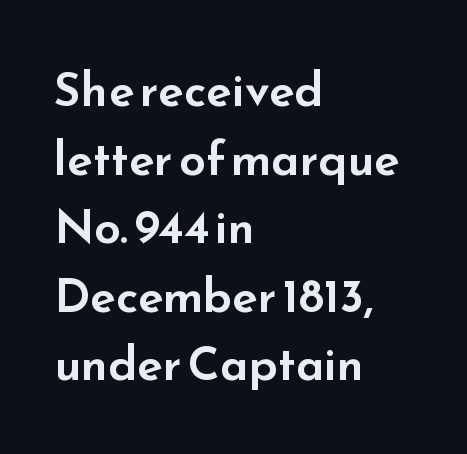
Typeset ragged right — the left edge is the straight one. Vertical strokes here are truly vertical. Lines of text with bare space underneath. Nobody touched the tracking dial on this one. This sample has the flowing, uneven cadence of proportional lettering.
